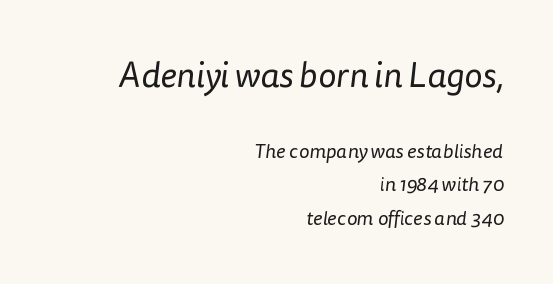
The image shows 35 px regular-weight sans-serif type; set right-aligned, normal line spacing (1.68x), normal letter spacing, not underlined; the first (top) block is 1.75x larger; low stroke contrast and a medium x-height.
